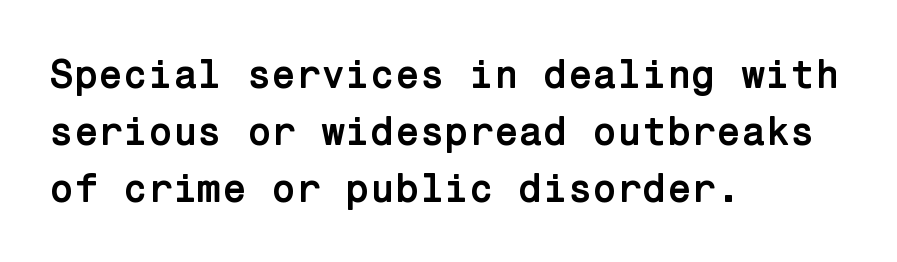
Q: Is the text bold? A: Yes.
Q: Is the text italic (slanted)? A: No, it is upright.
Q: Is the typeface a serif or a sans-serif typeface? A: Sans-serif.
Q: Is the text underlined? A: No.
Q: How is the paragraph aligned? A: Left-aligned.
Q: Is the spacing between letters normal or unusually wide? A: Normal.
Q: Is the spacing between lines tight, normal or loose? A: Normal.
Q: Width (condensed, normal, or wide)? A: Normal.
Q: Stroke contrast? A: Low.
Q: x-height? A: Medium.
